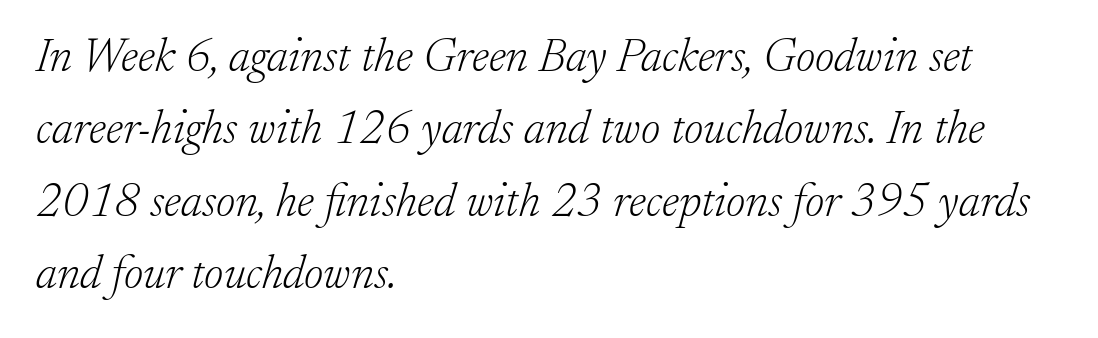
{"serif": "yes", "italic": "yes", "lean": "right", "slant_degrees": 17, "bold": "no", "weight": "light", "width": "normal", "stroke_contrast": "low", "x_height": "small", "monospaced": "no", "underline": "no", "align": "left", "line_spacing": "normal", "line_spacing_ratio": 1.54, "letter_spacing": "normal", "letter_spacing_em": 0.0, "glyph_px": 47}
